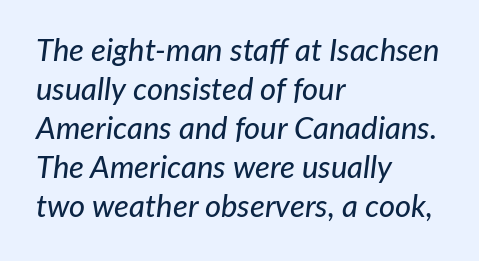
{"italic": "yes", "lean": "right", "slant_degrees": 7, "width": "normal", "stroke_contrast": "low", "x_height": "medium", "monospaced": "no", "underline": "no", "align": "left", "line_spacing": "normal", "line_spacing_ratio": 1.26, "letter_spacing": "normal", "letter_spacing_em": 0.0, "glyph_px": 31}
